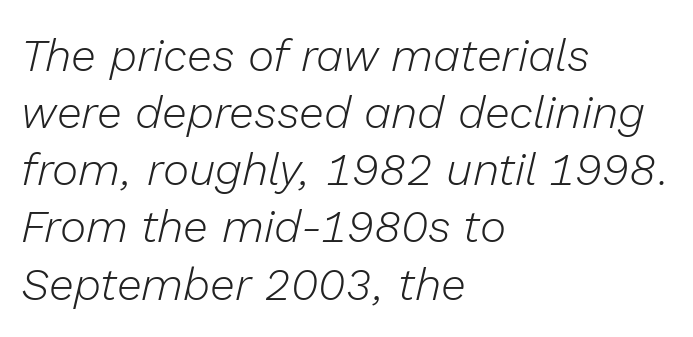
{"italic": "yes", "lean": "right", "slant_degrees": 13, "bold": "no", "weight": "light", "width": "normal", "stroke_contrast": "low", "x_height": "medium", "monospaced": "no", "underline": "no", "align": "left", "line_spacing": "normal", "line_spacing_ratio": 1.27, "letter_spacing": "normal", "letter_spacing_em": 0.0, "glyph_px": 45}
